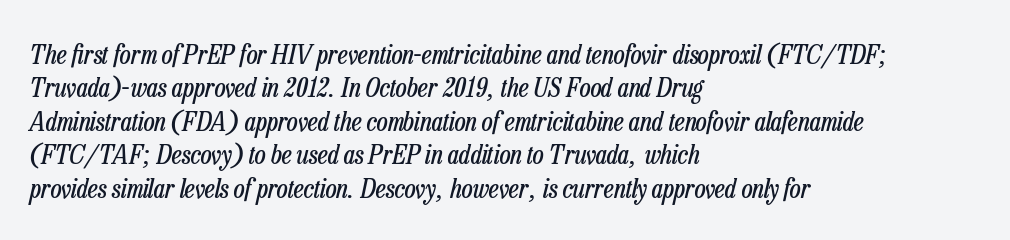
Q: Is the text bold? A: No.
Q: Is the text italic (slanted)? A: Yes, it leans right by about 13 degrees.
Q: Is the text underlined? A: No.
Q: How is the paragraph aligned? A: Left-aligned.
Q: Is the spacing between letters normal or unusually wide? A: Normal.
